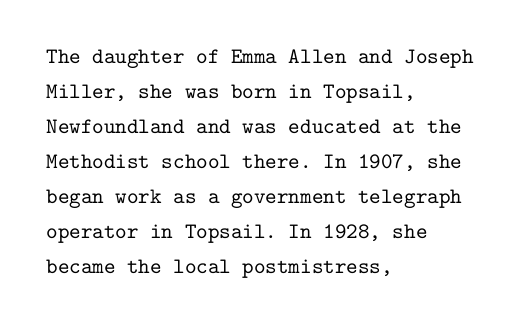
The image shows 22 px text type, upright; set left-aligned, normal line spacing (1.59x), normal letter spacing, not underlined.
